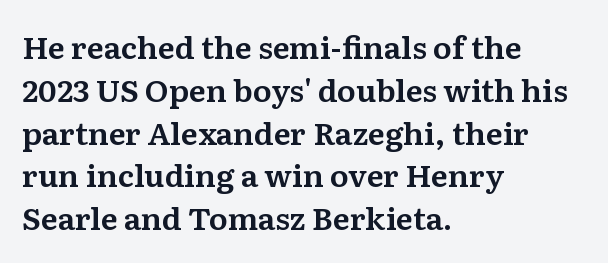
Q: Is the text italic (slanted)? A: No, it is upright.
Q: Is the typeface a serif or a sans-serif typeface? A: Serif.
Q: Is the text underlined? A: No.
Q: How is the paragraph aligned? A: Left-aligned.
Q: Is the spacing between letters normal or unusually wide? A: Normal.
Q: Is the spacing between lines tight, normal or loose? A: Normal.
Q: Width (condensed, normal, or wide)? A: Normal.
Q: Stroke contrast? A: Medium.
Q: x-height? A: Medium.
Q: Monospaced? A: No.
